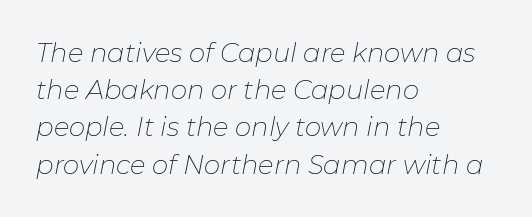
Evenly set lines give the paragraph a standard silhouette. The strokes are not fattened; the text isn't bold. Style check: oblique. Notice how the passage keeps a crisp vertical edge on the left only. The area under the type is left untouched. Look at the tracking — it's just the regular setting, nothing added.
